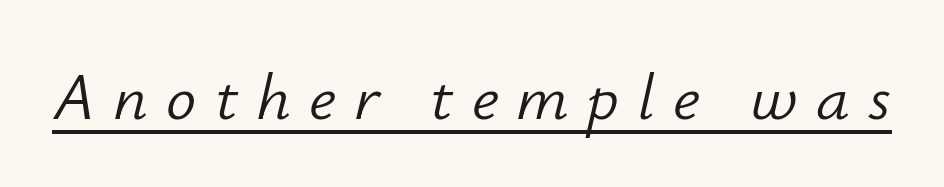
Q: Is the text bold? A: No.
Q: Is the text italic (slanted)? A: Yes, it leans right by about 12 degrees.
Q: Is the text underlined? A: Yes.
Q: Is the spacing between letters normal or unusually wide? A: Unusually wide.
Q: Width (condensed, normal, or wide)? A: Normal.
Q: Stroke contrast? A: Low.
Q: x-height? A: Small.
Q: Monospaced? A: No.
